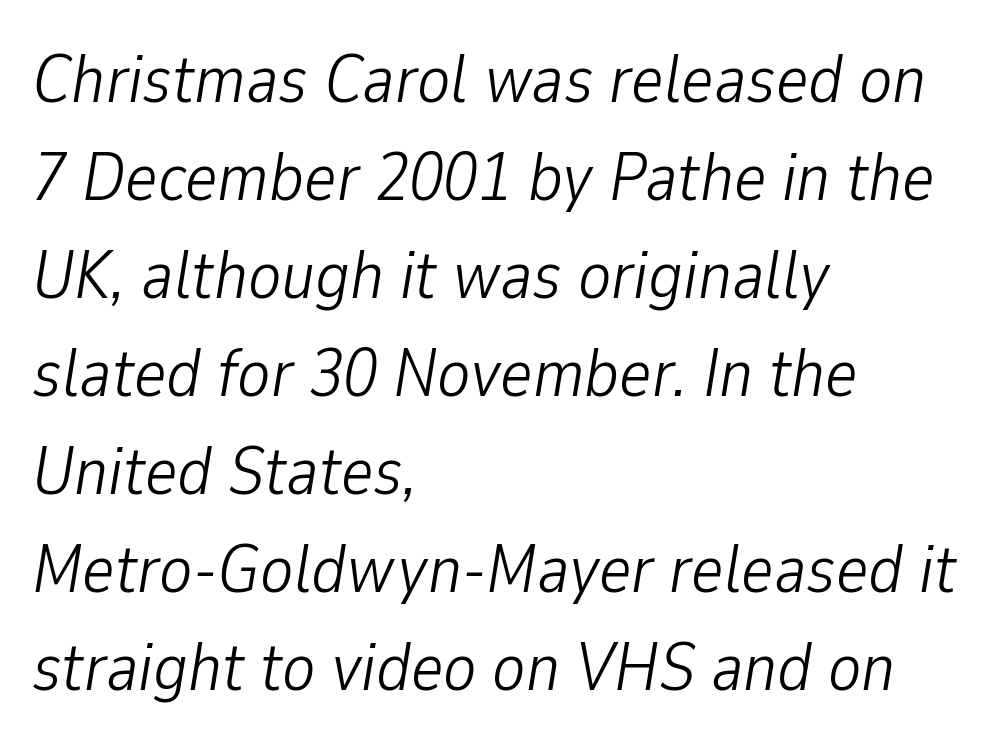
Q: Is the text bold? A: No.
Q: Is the text italic (slanted)? A: Yes, it leans right by about 9 degrees.
Q: Is the text underlined? A: No.
Q: How is the paragraph aligned? A: Left-aligned.
Q: Is the spacing between letters normal or unusually wide? A: Normal.
Q: Is the spacing between lines tight, normal or loose? A: Normal.
Q: Width (condensed, normal, or wide)? A: Condensed.
Q: Stroke contrast? A: Low.
Q: x-height? A: Medium.
Q: Monospaced? A: No.
